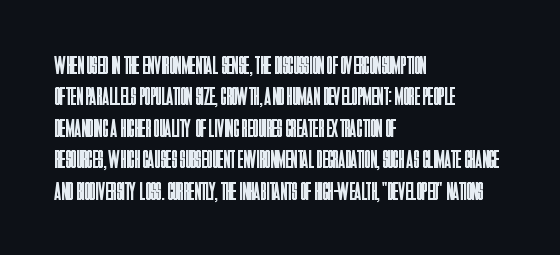
Q: Is the text bold? A: No.
Q: Is the text italic (slanted)? A: No, it is upright.
Q: Is the text underlined? A: No.
Q: How is the paragraph aligned? A: Left-aligned.
Q: Is the spacing between letters normal or unusually wide? A: Normal.
